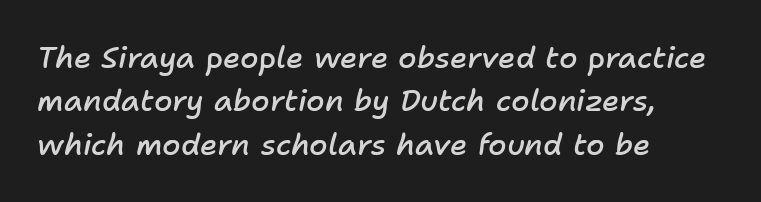
Q: Is the text bold? A: Semi-bold.
Q: Is the text italic (slanted)? A: Yes, it leans right by about 11 degrees.
Q: Is the text underlined? A: No.
Q: How is the paragraph aligned? A: Left-aligned.
Q: Is the spacing between letters normal or unusually wide? A: Normal.
Q: Is the spacing between lines tight, normal or loose? A: Normal.
Q: Width (condensed, normal, or wide)? A: Normal.
Q: Stroke contrast? A: Low.
Q: x-height? A: Medium.
Q: Monospaced? A: No.
